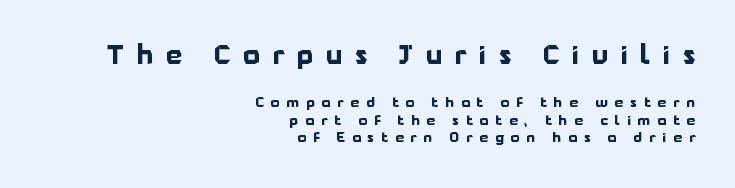
The image shows 26 px bold type, upright; set right-aligned, normal line spacing (1.27x), unusually wide letter spacing (+0.49 em), not underlined; the first (top) block is 1.86x larger.
